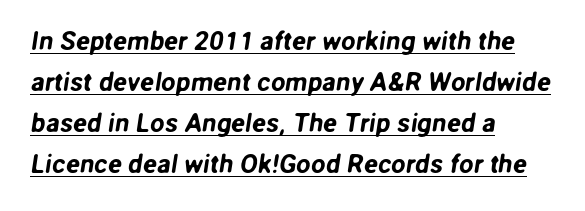
Which margin do the lines hug? The left one — the right edge is uneven. Regular leading. Has an underline been added? It has. Look at the tracking — it's just the regular setting, nothing added.
